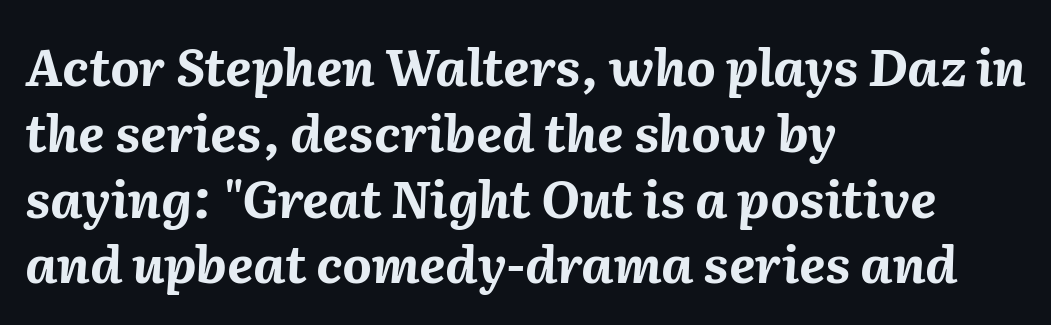
Q: Is the text bold? A: Yes.
Q: Is the text italic (slanted)? A: Yes, it leans right by about 2 degrees.
Q: Is the text underlined? A: No.
Q: How is the paragraph aligned? A: Left-aligned.
Q: Is the spacing between letters normal or unusually wide? A: Normal.
Q: Is the spacing between lines tight, normal or loose? A: Normal.
Q: Width (condensed, normal, or wide)? A: Normal.
Q: Stroke contrast? A: Medium.
Q: x-height? A: Medium.
Q: Monospaced? A: No.
